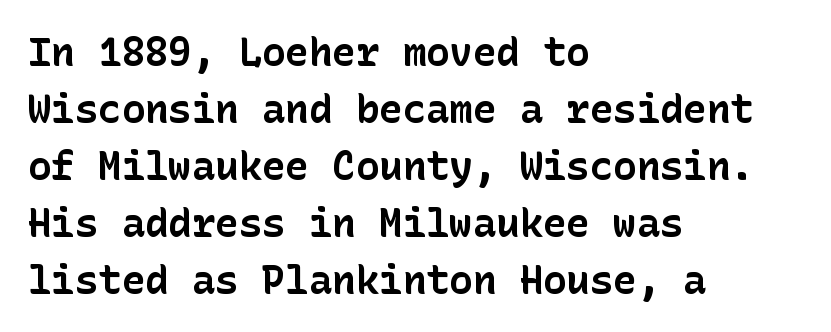
{"serif": "no", "italic": "no", "bold": "yes", "weight": "bold", "width": "normal", "stroke_contrast": "low", "x_height": "medium", "underline": "no", "align": "left", "line_spacing": "normal", "line_spacing_ratio": 1.46, "letter_spacing": "normal", "letter_spacing_em": 0.0, "glyph_px": 39}
